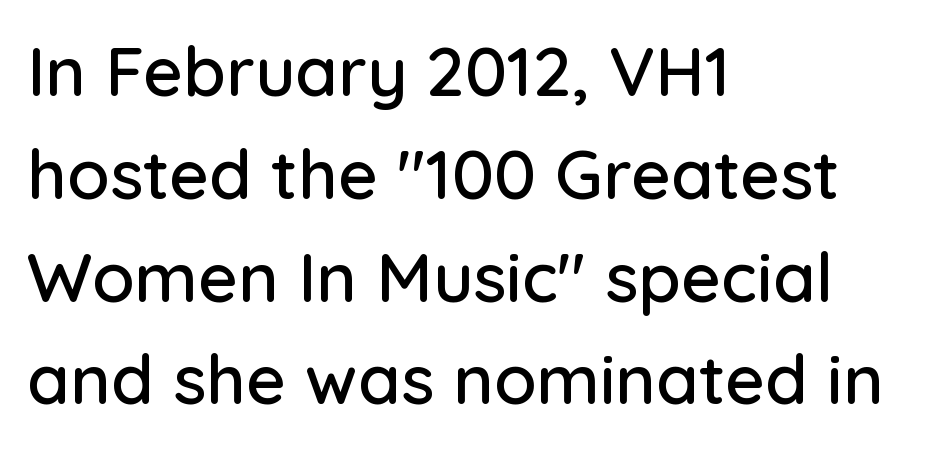
Style check: upright. You could not count columns in this text — the font is proportionally spaced. A normal amount of white space separates one row of letters from the next. Observe the absence of serifs on each vertical stroke in this sample.
